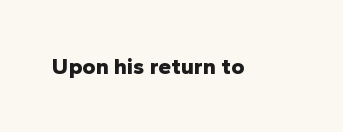
{"italic": "no", "bold": "yes", "underline": "no", "letter_spacing": "normal", "letter_spacing_em": 0.0, "glyph_px": 23}
